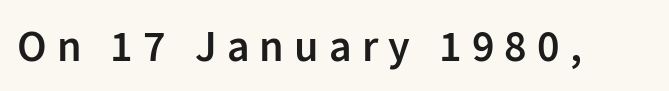
Q: Is the text bold? A: Semi-bold.
Q: Is the text italic (slanted)? A: No, it is upright.
Q: Is the typeface a serif or a sans-serif typeface? A: Sans-serif.
Q: Is the text underlined? A: No.
Q: Is the spacing between letters normal or unusually wide? A: Unusually wide.
Q: Width (condensed, normal, or wide)? A: Normal.
Q: Stroke contrast? A: Low.
Q: x-height? A: Medium.
Q: Monospaced? A: No.
